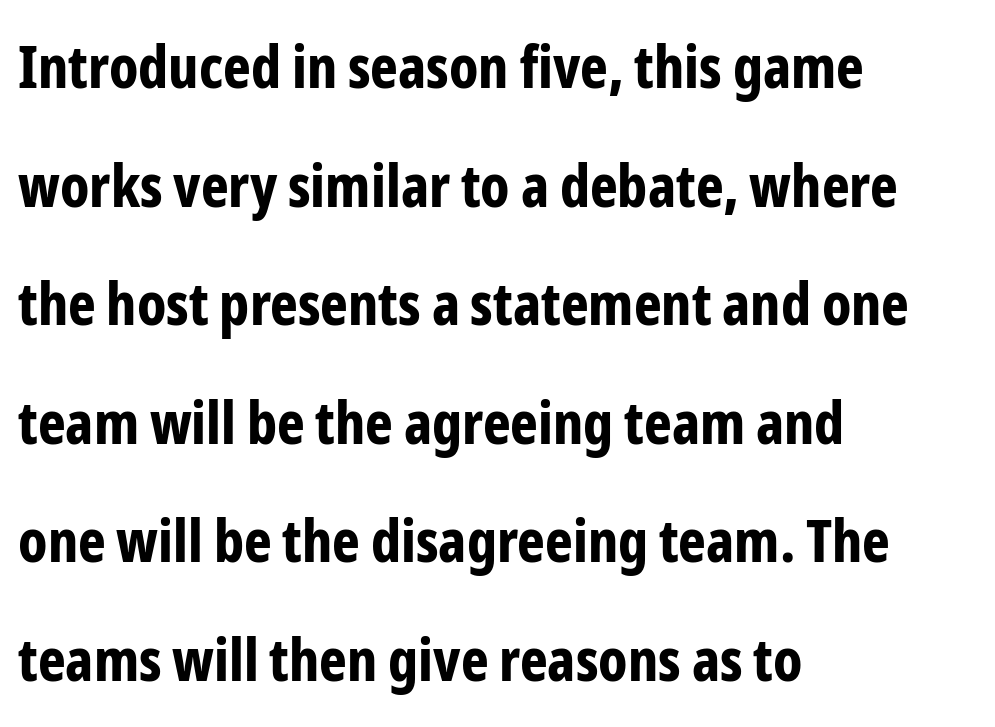
Each glyph is drawn with heavy, bold strokes. Every stem runs plumb, perpendicular to the baseline. These lines keep a tight, regular rhythm from letter to letter. All the whitespace from short lines collects on the right.
